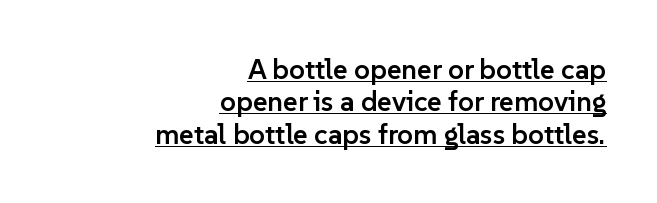
The image shows 28 px semibold sans-serif type, upright; set right-aligned, line spacing 1.16x, normal letter spacing, underlined; low stroke contrast and a medium x-height.
